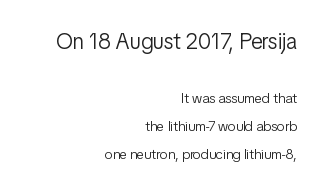
{"italic": "no", "bold": "no", "underline": "no", "align": "right", "line_spacing": "loose", "line_spacing_ratio": 2.01, "letter_spacing": "normal", "letter_spacing_em": 0.0, "larger_block": "first", "size_ratio": 1.57, "glyph_px": 22}
